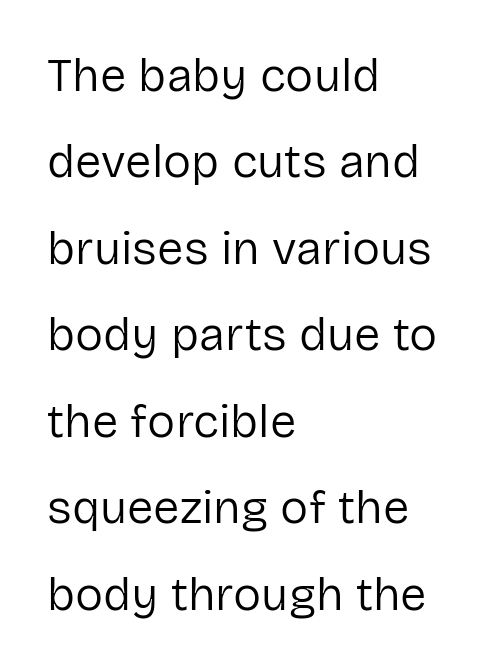
Q: Is the text bold? A: No.
Q: Is the text italic (slanted)? A: No, it is upright.
Q: Is the typeface a serif or a sans-serif typeface? A: Sans-serif.
Q: Is the text underlined? A: No.
Q: How is the paragraph aligned? A: Left-aligned.
Q: Is the spacing between letters normal or unusually wide? A: Normal.
Q: Width (condensed, normal, or wide)? A: Normal.
Q: Stroke contrast? A: Low.
Q: x-height? A: Medium.
Q: Monospaced? A: No.
